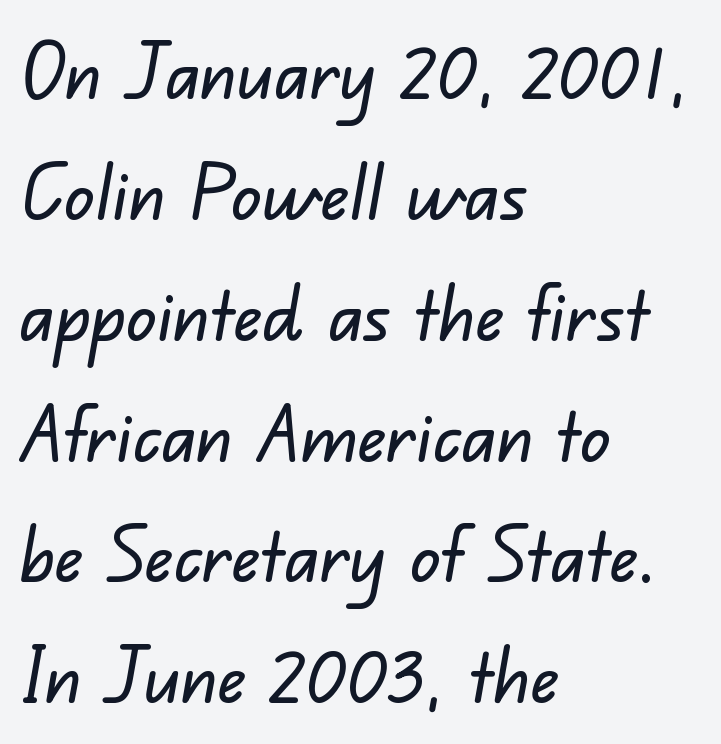
{"serif": "no", "width": "normal", "stroke_contrast": "low", "x_height": "small", "monospaced": "no", "underline": "no", "align": "left", "line_spacing": "normal", "line_spacing_ratio": 1.59, "letter_spacing": "normal", "letter_spacing_em": 0.0, "glyph_px": 76}
